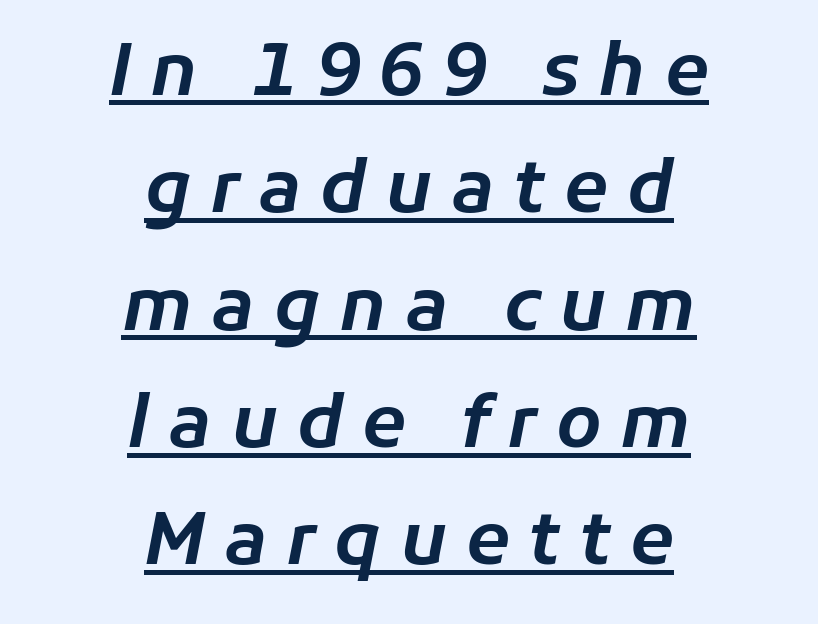
Q: Is the text italic (slanted)? A: Yes, it leans right by about 11 degrees.
Q: Is the text underlined? A: Yes.
Q: How is the paragraph aligned? A: Centered.
Q: Is the spacing between letters normal or unusually wide? A: Unusually wide.
Q: Is the spacing between lines tight, normal or loose? A: Normal.
Q: Width (condensed, normal, or wide)? A: Normal.
Q: Stroke contrast? A: Low.
Q: x-height? A: Medium.
Q: Monospaced? A: No.
